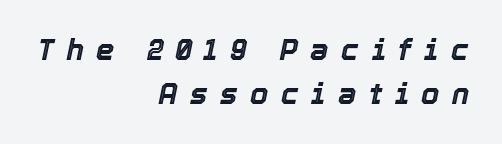
Q: Is the text italic (slanted)? A: Yes, it leans right by about 12 degrees.
Q: Is the text underlined? A: No.
Q: How is the paragraph aligned? A: Right-aligned.
Q: Is the spacing between letters normal or unusually wide? A: Unusually wide.
Q: Is the spacing between lines tight, normal or loose? A: Normal.
Q: Width (condensed, normal, or wide)? A: Normal.
Q: x-height? A: Medium.
Q: Monospaced? A: No.
